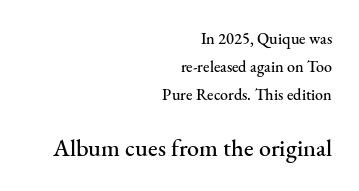
Q: Is the text italic (slanted)? A: No, it is upright.
Q: Is the text underlined? A: No.
Q: How is the paragraph aligned? A: Right-aligned.
Q: Is the spacing between letters normal or unusually wide? A: Normal.
Q: Which block of text is set in a larger size, the first (top) or the second (bottom)? A: The second (bottom) one.
